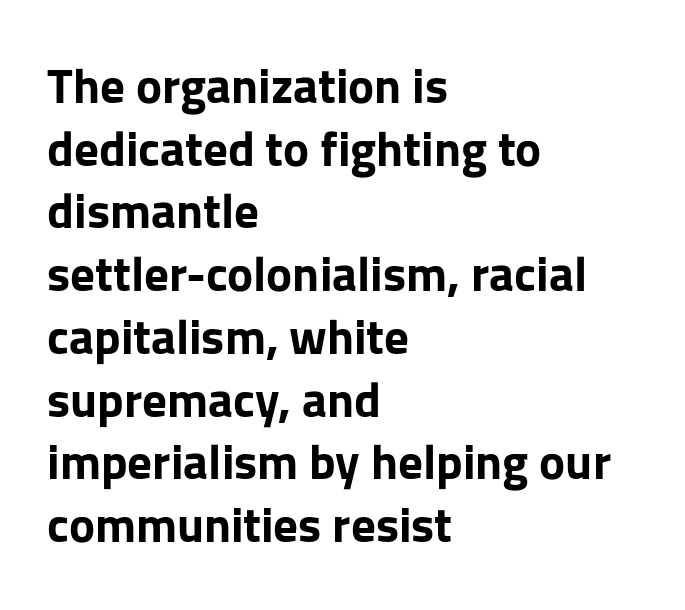
The image shows 49 px bold sans-serif type, upright; set left-aligned, normal line spacing (1.28x), normal letter spacing, not underlined; low stroke contrast and a medium x-height.
